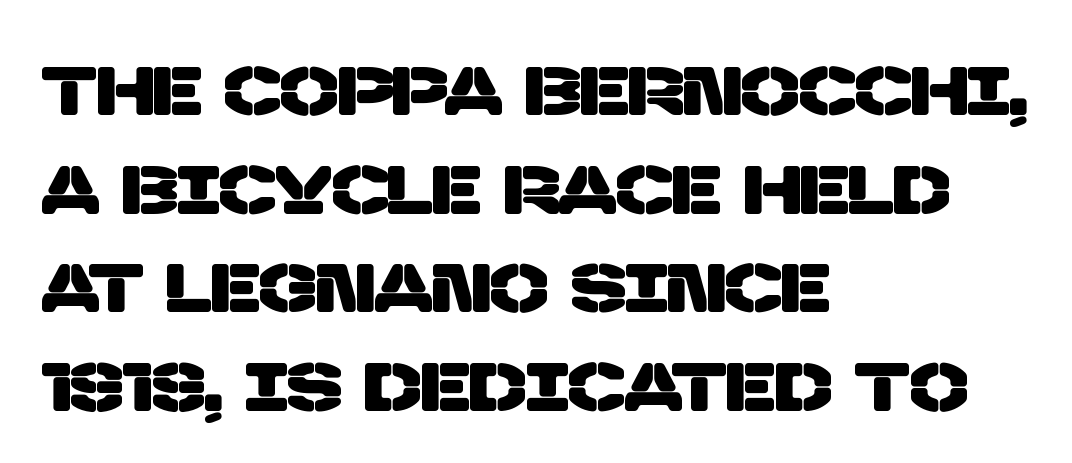
{"serif": "no", "width": "normal", "stroke_contrast": "low", "x_height": "large", "monospaced": "no", "underline": "no", "align": "left", "line_spacing": "normal", "line_spacing_ratio": 1.43, "letter_spacing": "normal", "letter_spacing_em": 0.0, "glyph_px": 69}
